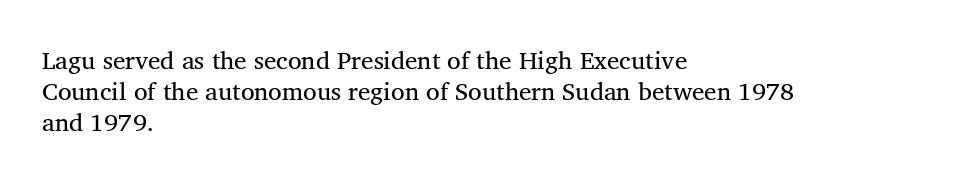
A light-to-regular cut is what we see here. Clear beneath every line of the passage. Vertical strokes here are truly vertical. The passage shown has conventional tracking throughout. Leftover space on each line is placed entirely after the last word.
